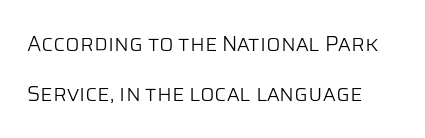
Q: Is the text bold? A: No.
Q: Is the text italic (slanted)? A: No, it is upright.
Q: Is the text underlined? A: No.
Q: Is the spacing between letters normal or unusually wide? A: Normal.
Q: Is the spacing between lines tight, normal or loose? A: Loose.
